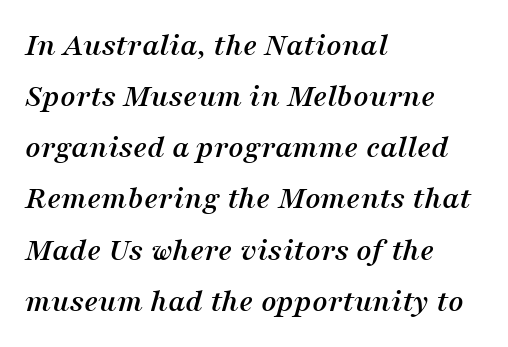
You could call the tracking neutral — neither tight nor loose. To sum up the face: it has serifs. Casual observation: everything's shoved over to the left. Just letters on the line, the space beneath them empty.
